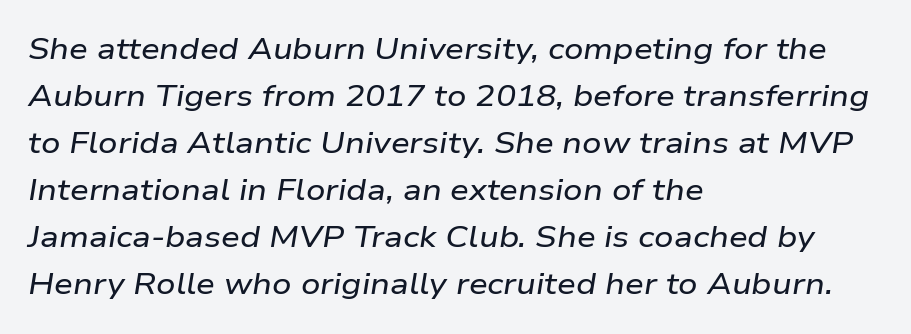
The image shows 30 px wide type, italic (leaning right); set left-aligned, normal line spacing (1.57x), normal letter spacing, not underlined; low stroke contrast and a medium x-height.
